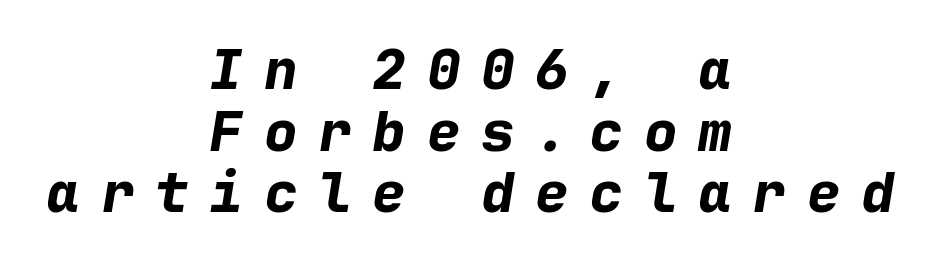
The image shows 56 px bold type, italic (leaning right), monospaced; set centered, tight line spacing (1.1x), unusually wide letter spacing (+0.37 em), not underlined; low stroke contrast and a medium x-height.
